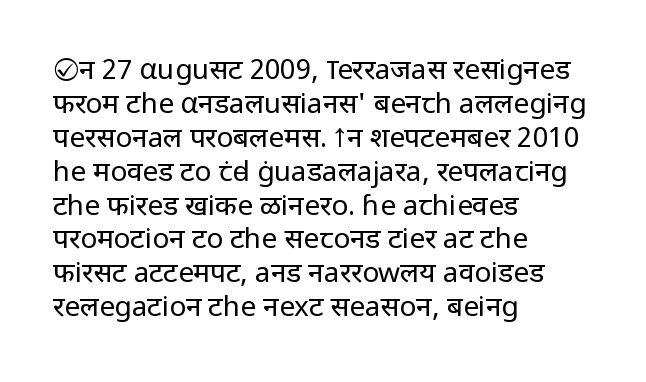
{"serif": "no", "italic": "no", "bold": "no", "weight": "regular", "width": "normal", "stroke_contrast": "low", "x_height": "medium", "monospaced": "no", "underline": "no", "align": "left", "line_spacing_ratio": 1.21, "letter_spacing": "normal", "letter_spacing_em": 0.0, "glyph_px": 28}
